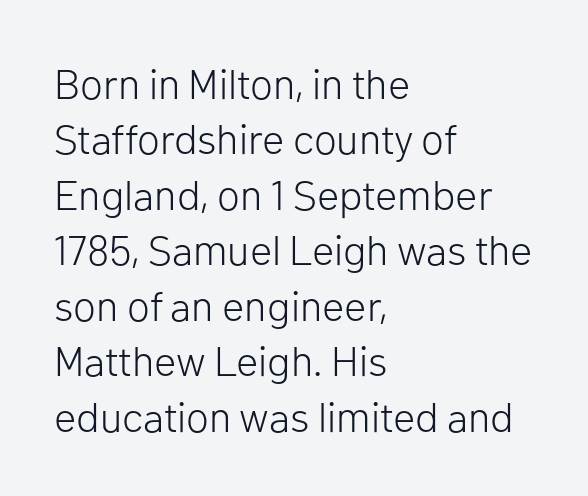
{"serif": "no", "italic": "no", "bold": "no", "weight": "light", "width": "normal", "stroke_contrast": "low", "x_height": "medium", "monospaced": "no", "underline": "no", "align": "left", "line_spacing": "normal", "line_spacing_ratio": 1.32, "letter_spacing": "normal", "letter_spacing_em": 0.0, "glyph_px": 42}
